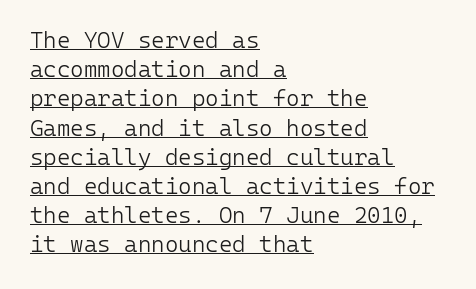
Stroke thickness stays within the range of a standard reading face or lighter. In terms of letterspacing, this is plain default setting. Italic: no, the glyphs are upright roman. Successive baselines arrive at the customary interval. The paragraph shown leans on its left margin.
